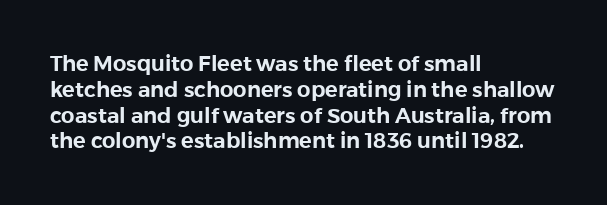
Q: Is the text italic (slanted)? A: No, it is upright.
Q: Is the text underlined? A: No.
Q: How is the paragraph aligned? A: Left-aligned.
Q: Is the spacing between letters normal or unusually wide? A: Normal.
